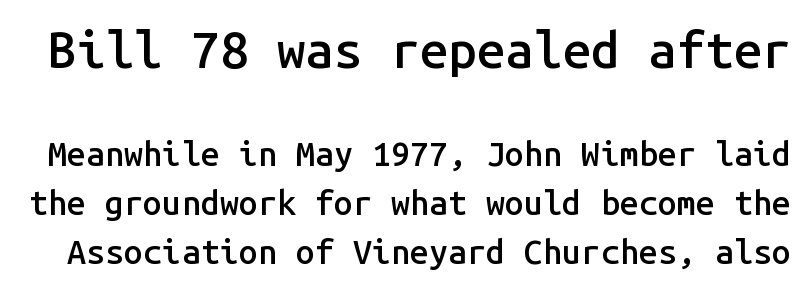
The image shows 51 px semibold sans-serif type, upright, monospaced; set normal line spacing (1.44x), normal letter spacing, not underlined; the first (top) block is 1.5x larger; low stroke contrast and a medium x-height.
